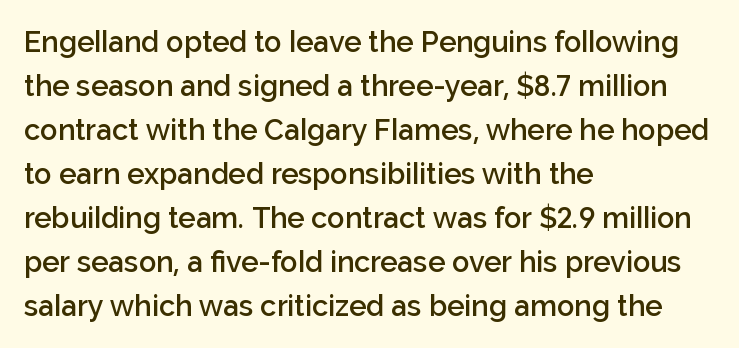
Q: Is the text bold? A: Semi-bold.
Q: Is the text italic (slanted)? A: No, it is upright.
Q: Is the typeface a serif or a sans-serif typeface? A: Sans-serif.
Q: Is the text underlined? A: No.
Q: How is the paragraph aligned? A: Left-aligned.
Q: Is the spacing between letters normal or unusually wide? A: Normal.
Q: Is the spacing between lines tight, normal or loose? A: Normal.
Q: Width (condensed, normal, or wide)? A: Normal.
Q: Stroke contrast? A: Low.
Q: x-height? A: Medium.
Q: Monospaced? A: No.
